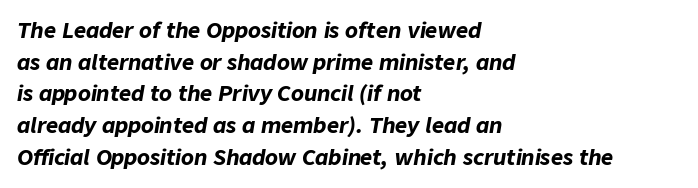
Horizontal bands of white between lines are of average thickness. Any mark beneath the type? The region is blank. These lines keep a tight, regular rhythm from letter to letter. Heavy, bold letterforms. The typesetter chose a ragged-right arrangement here. The specimen reads as italic at a glance.
